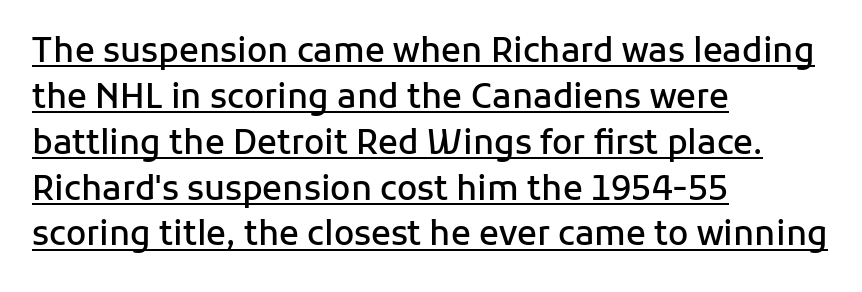
The passage shown is typeset with a sans-serif family. The line texture is even and compact thanks to regular tracking. Layout note: lines flush left. Glance below the letters and you will spot a drawn line. Weight check: semibold — heavier than regular, not quite bold. Is this a fixed-width face? No — the glyphs have proportional, varying widths.
